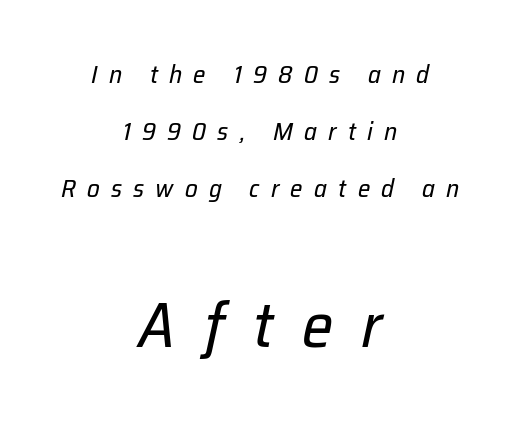
{"italic": "yes", "lean": "right", "slant_degrees": 12, "bold": "no", "weight": "regular", "width": "normal", "stroke_contrast": "low", "x_height": "medium", "monospaced": "no", "underline": "no", "align": "center", "line_spacing": "loose", "line_spacing_ratio": 2.28, "letter_spacing": "wide", "letter_spacing_em": 0.45, "larger_block": "second", "size_ratio": 2.52, "glyph_px": 63}
